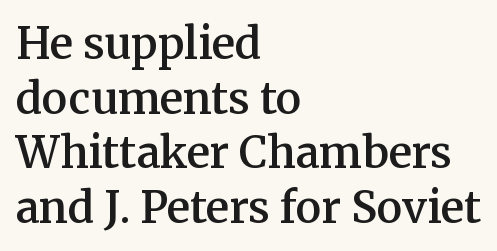
The sample has been set in demibold, a notch under bold. Spacing verdict: proportional, widths tailored to each character. Is this a sans? No — the strokes have serifs. Quick note: interline space is typical. Casual observation: everything's shoved over to the left.
